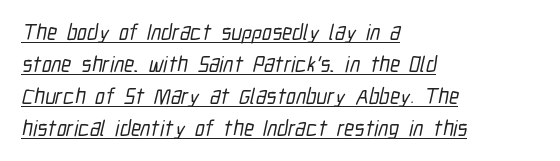
Tracking here is standard; glyphs follow each other at the usual distance. Casual observation: everything's shoved over to the left. Is there an underline? Yes — a line sits under the letters. Regular leading.
